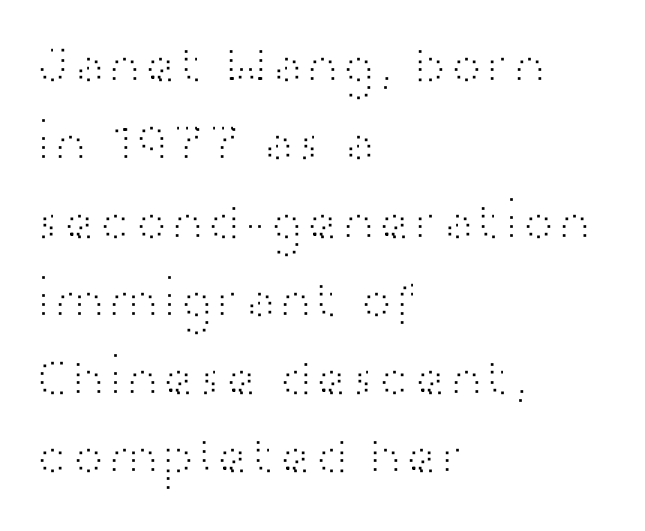
The image shows 54 px light, wide sans-serif type, upright; set left-aligned, normal line spacing (1.45x), normal letter spacing, not underlined; high stroke contrast and a medium x-height.
